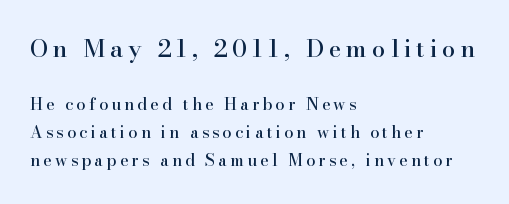
{"italic": "no", "underline": "no", "align": "left", "line_spacing_ratio": 1.77, "letter_spacing": "wide", "letter_spacing_em": 0.21, "larger_block": "first", "size_ratio": 1.5, "glyph_px": 24}
